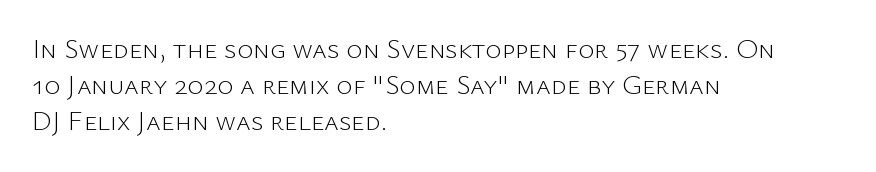
The words here are not underlined. The passage shown is typed in a proportional face where columns would drift. Nope, no serifs anywhere on these letters. These lines keep a tight, regular rhythm from letter to letter. Successive baselines arrive at the customary interval.
